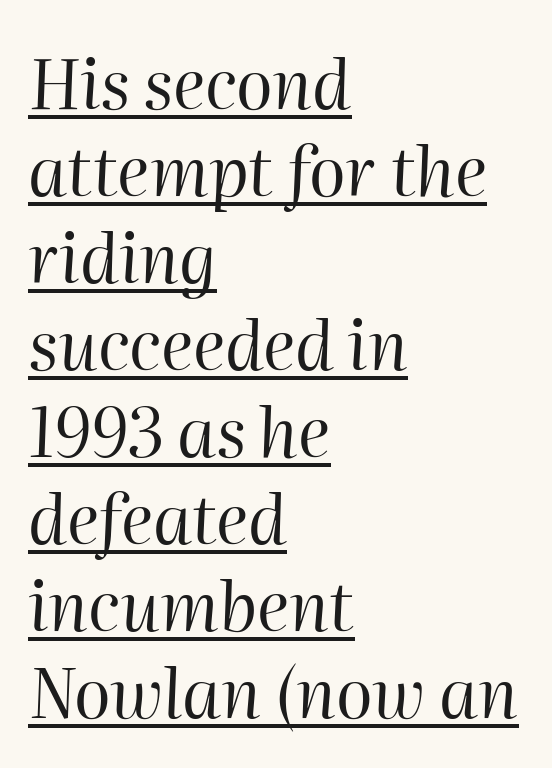
The image shows 68 px regular-weight type, italic (leaning right); set left-aligned, normal line spacing (1.28x), normal letter spacing, underlined; high stroke contrast and a medium x-height.
